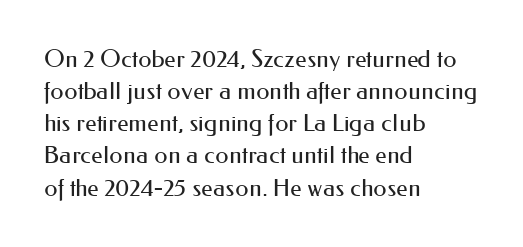
The strip under each line holds only bare page. You could call the tracking neutral — neither tight nor loose. Where is the straight margin? On the left. Upright lettering throughout. The weight tops out at a normal text grade.
